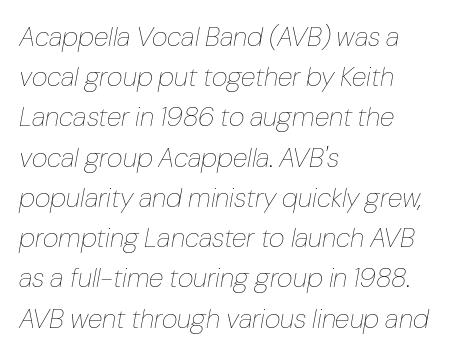
Layout note: lines flush left. Is the type heavy? It reads as light-to-regular instead. The glyphs are unaccompanied by any horizontal stroke below them. Nobody touched the tracking dial on this one. Observe the lean: these are italic letterforms. Students, observe: this is what conventionally led text looks like.
